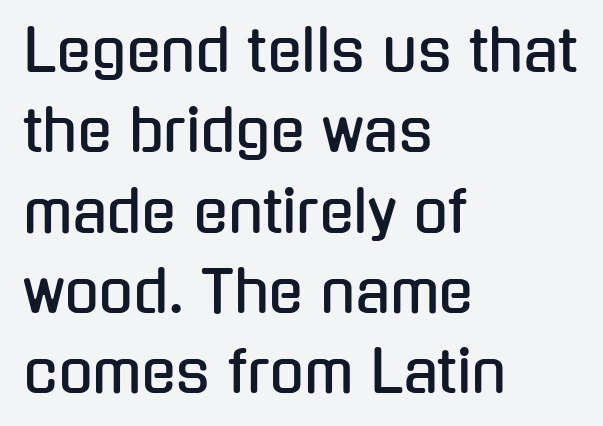
{"serif": "no", "italic": "no", "width": "condensed", "stroke_contrast": "low", "x_height": "medium", "monospaced": "no", "underline": "no", "align": "left", "line_spacing": "normal", "line_spacing_ratio": 1.41, "letter_spacing": "normal", "letter_spacing_em": 0.0, "glyph_px": 57}
